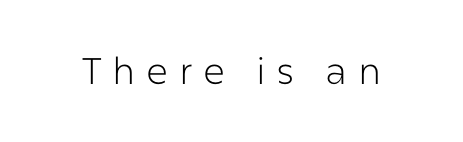
Q: Is the text bold? A: No.
Q: Is the text italic (slanted)? A: No, it is upright.
Q: Is the typeface a serif or a sans-serif typeface? A: Sans-serif.
Q: Is the text underlined? A: No.
Q: Is the spacing between letters normal or unusually wide? A: Unusually wide.
Q: Width (condensed, normal, or wide)? A: Normal.
Q: Stroke contrast? A: Low.
Q: x-height? A: Medium.
Q: Monospaced? A: No.
